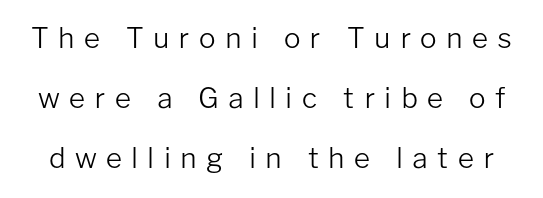
Q: Is the text bold? A: No.
Q: Is the text italic (slanted)? A: No, it is upright.
Q: Is the typeface a serif or a sans-serif typeface? A: Sans-serif.
Q: Is the text underlined? A: No.
Q: Is the spacing between letters normal or unusually wide? A: Unusually wide.
Q: Is the spacing between lines tight, normal or loose? A: Loose.
Q: Width (condensed, normal, or wide)? A: Normal.
Q: Stroke contrast? A: Low.
Q: x-height? A: Medium.
Q: Monospaced? A: No.
